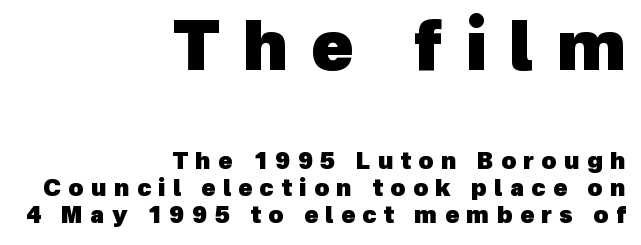
The image shows 69 px heavy sans-serif type; set right-aligned, line spacing 1.16x, unusually wide letter spacing (+0.32 em), not underlined; the first (top) block is 3.0x larger; a medium x-height.
